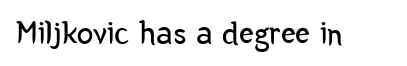
The image shows 33 px regular-weight, condensed sans-serif type, upright; set normal letter spacing, not underlined; low stroke contrast and a medium x-height.
